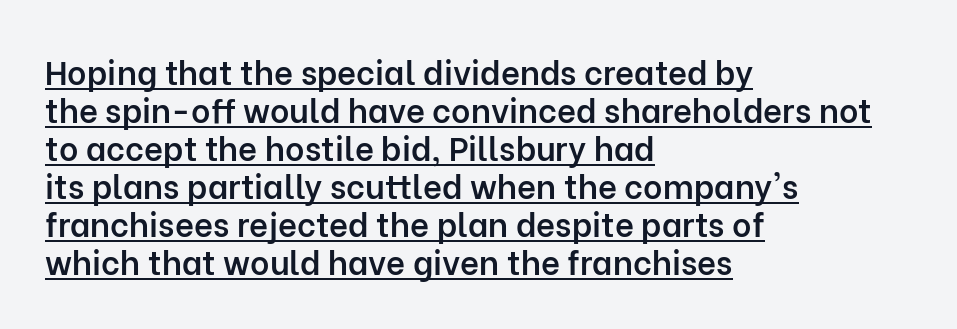
{"serif": "no", "italic": "no", "bold": "semi", "weight": "semibold", "width": "normal", "stroke_contrast": "low", "x_height": "medium", "monospaced": "no", "underline": "yes", "align": "left", "line_spacing": "tight", "line_spacing_ratio": 1.15, "letter_spacing": "normal", "letter_spacing_em": 0.0, "glyph_px": 33}
